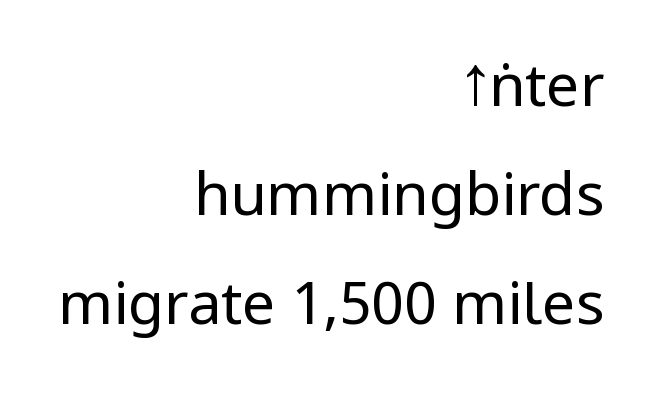
{"serif": "no", "italic": "no", "bold": "no", "weight": "regular", "width": "condensed", "stroke_contrast": "low", "x_height": "large", "monospaced": "no", "underline": "no", "align": "right", "line_spacing_ratio": 1.85, "letter_spacing": "normal", "letter_spacing_em": 0.0, "glyph_px": 59}
